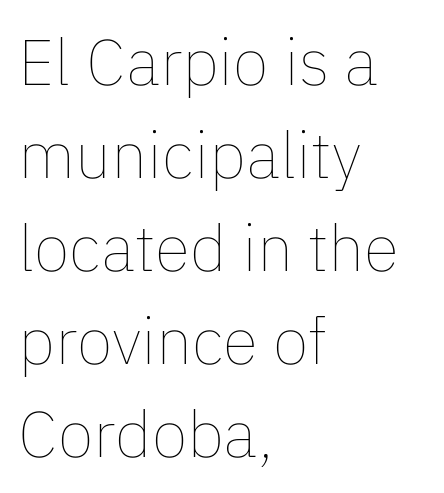
The image shows 65 px thin type, upright; set left-aligned, normal line spacing (1.43x), normal letter spacing, not underlined; low stroke contrast and a medium x-height.
